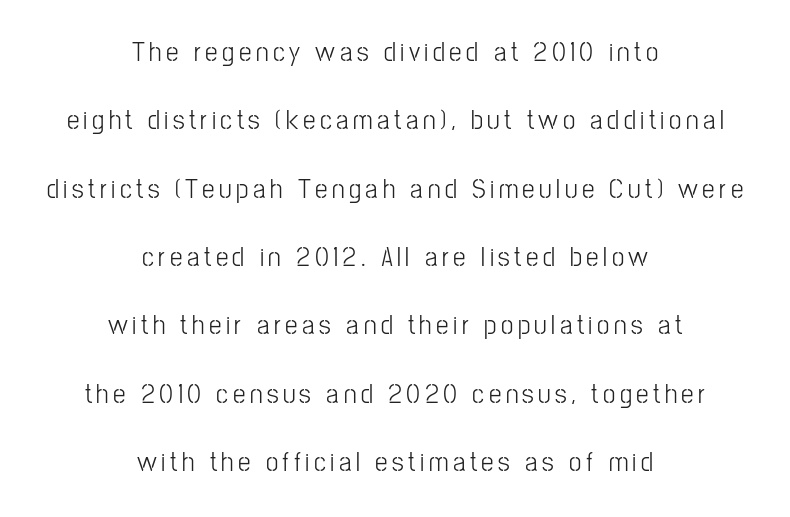
Q: Is the text italic (slanted)? A: No, it is upright.
Q: Is the typeface a serif or a sans-serif typeface? A: Sans-serif.
Q: Is the text underlined? A: No.
Q: How is the paragraph aligned? A: Centered.
Q: Is the spacing between lines tight, normal or loose? A: Loose.
Q: Width (condensed, normal, or wide)? A: Condensed.
Q: Stroke contrast? A: Low.
Q: x-height? A: Medium.
Q: Monospaced? A: No.
